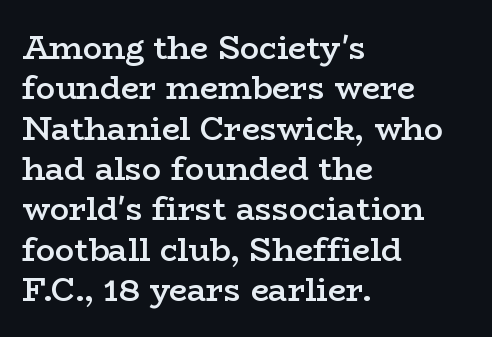
{"serif": "yes", "italic": "no", "bold": "semi", "weight": "semibold", "width": "wide", "stroke_contrast": "low", "x_height": "medium", "monospaced": "no", "underline": "no", "align": "left", "line_spacing": "normal", "line_spacing_ratio": 1.26, "letter_spacing": "normal", "letter_spacing_em": 0.0, "glyph_px": 32}
